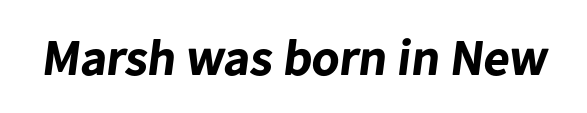
The image shows 51 px bold sans-serif type; set normal letter spacing, not underlined; low stroke contrast and a medium x-height.
